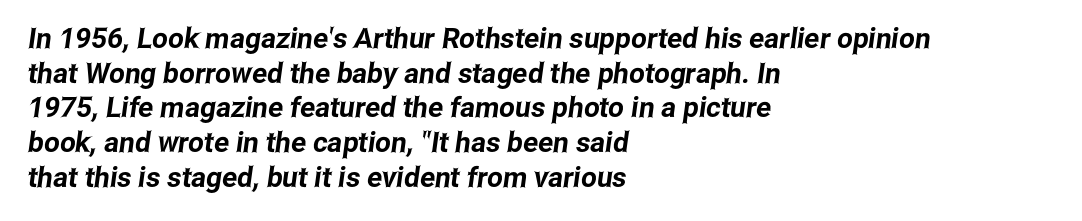
Q: Is the typeface a serif or a sans-serif typeface? A: Sans-serif.
Q: Is the text underlined? A: No.
Q: How is the paragraph aligned? A: Left-aligned.
Q: Is the spacing between letters normal or unusually wide? A: Normal.
Q: Width (condensed, normal, or wide)? A: Condensed.
Q: Stroke contrast? A: Low.
Q: x-height? A: Medium.
Q: Monospaced? A: No.
